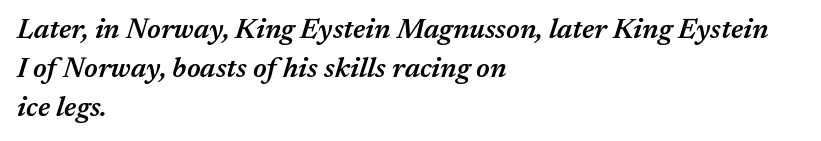
{"italic": "yes", "lean": "right", "slant_degrees": 17, "bold": "semi", "weight": "semibold", "width": "normal", "stroke_contrast": "medium", "x_height": "medium", "monospaced": "no", "underline": "no", "align": "left", "line_spacing": "normal", "line_spacing_ratio": 1.39, "letter_spacing": "normal", "letter_spacing_em": 0.0, "glyph_px": 28}
